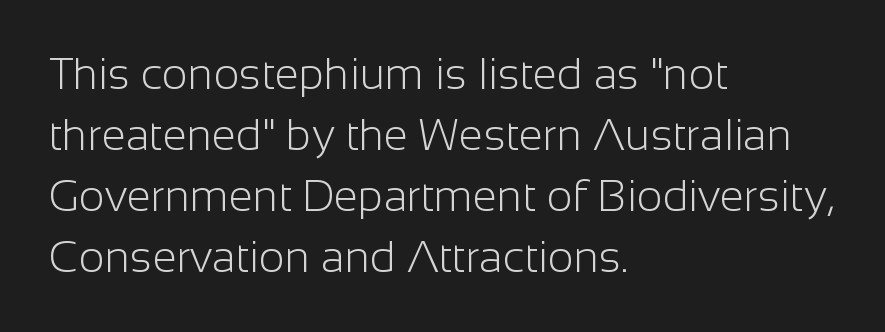
The image shows 44 px light sans-serif type, upright; set left-aligned, normal line spacing (1.39x), normal letter spacing, not underlined; low stroke contrast and a medium x-height.
